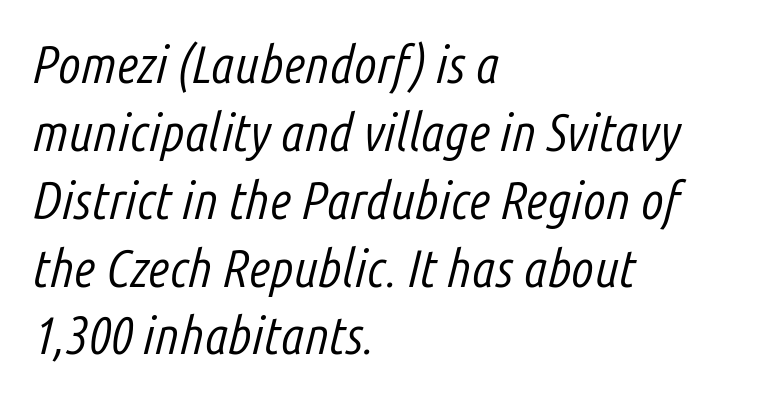
Q: Is the text bold? A: No.
Q: Is the text italic (slanted)? A: Yes, it leans right by about 14 degrees.
Q: Is the text underlined? A: No.
Q: How is the paragraph aligned? A: Left-aligned.
Q: Is the spacing between letters normal or unusually wide? A: Normal.
Q: Is the spacing between lines tight, normal or loose? A: Normal.
Q: Width (condensed, normal, or wide)? A: Condensed.
Q: Stroke contrast? A: Low.
Q: x-height? A: Medium.
Q: Monospaced? A: No.
